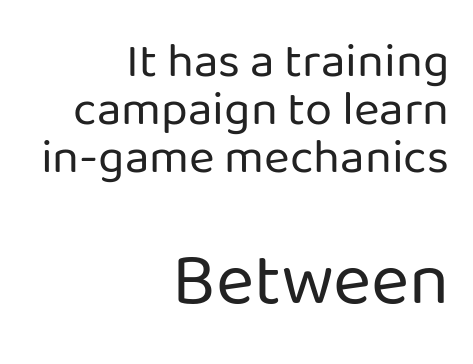
{"serif": "no", "italic": "no", "bold": "no", "weight": "regular", "width": "normal", "stroke_contrast": "low", "x_height": "medium", "monospaced": "no", "underline": "no", "align": "right", "line_spacing": "tight", "line_spacing_ratio": 0.98, "letter_spacing": "normal", "letter_spacing_em": 0.0, "larger_block": "second", "size_ratio": 1.49, "glyph_px": 73}
